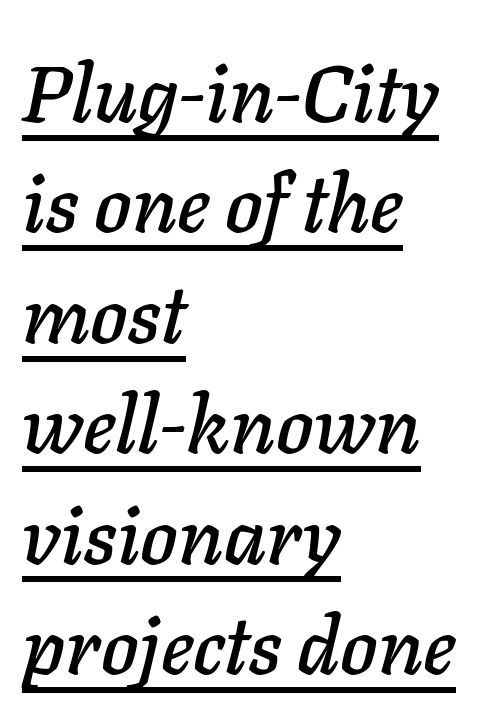
The image shows 80 px text type, italic (leaning right); set left-aligned, normal line spacing (1.38x), normal letter spacing, underlined; low stroke contrast and a medium x-height.
